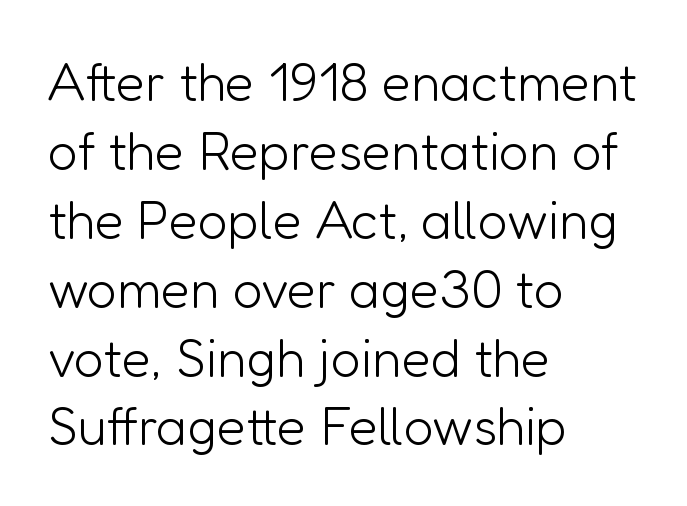
Q: Is the text bold? A: No.
Q: Is the text italic (slanted)? A: No, it is upright.
Q: Is the typeface a serif or a sans-serif typeface? A: Sans-serif.
Q: Is the text underlined? A: No.
Q: How is the paragraph aligned? A: Left-aligned.
Q: Is the spacing between letters normal or unusually wide? A: Normal.
Q: Is the spacing between lines tight, normal or loose? A: Normal.
Q: Width (condensed, normal, or wide)? A: Normal.
Q: Stroke contrast? A: Low.
Q: x-height? A: Medium.
Q: Monospaced? A: No.
